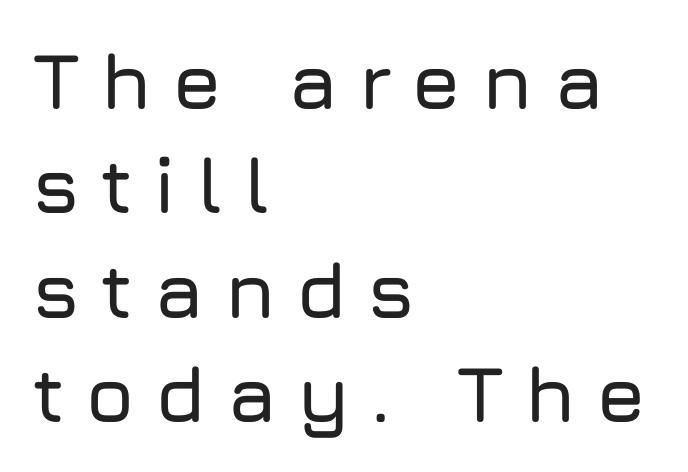
These lines were composed using upright roman letters. Regarding leading, the lines here are spaced in the standard way. Horizontally, the lines are justified to the leading edge only. What kind of face is this? One without serifs — a sans. Characters follow at a spacing far wider than the type designer built in.
